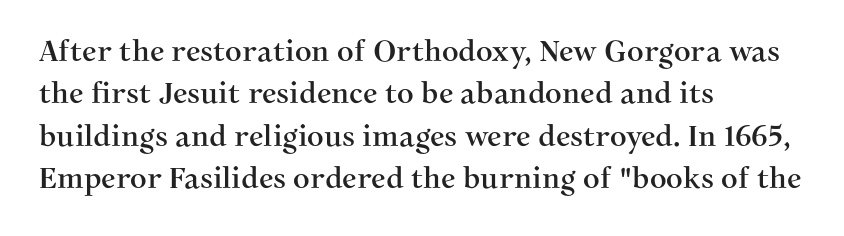
Q: Is the text italic (slanted)? A: No, it is upright.
Q: Is the typeface a serif or a sans-serif typeface? A: Serif.
Q: Is the text underlined? A: No.
Q: How is the paragraph aligned? A: Left-aligned.
Q: Is the spacing between letters normal or unusually wide? A: Normal.
Q: Is the spacing between lines tight, normal or loose? A: Normal.
Q: Width (condensed, normal, or wide)? A: Normal.
Q: Stroke contrast? A: Medium.
Q: x-height? A: Medium.
Q: Monospaced? A: No.
